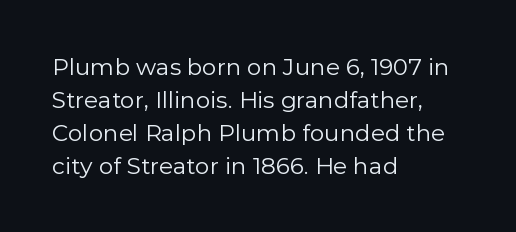
Q: Is the text bold? A: No.
Q: Is the text italic (slanted)? A: No, it is upright.
Q: Is the text underlined? A: No.
Q: How is the paragraph aligned? A: Left-aligned.
Q: Is the spacing between letters normal or unusually wide? A: Normal.
Q: Is the spacing between lines tight, normal or loose? A: Normal.
